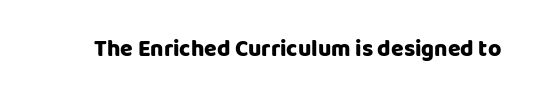
{"italic": "no", "underline": "no", "letter_spacing": "normal", "letter_spacing_em": 0.0, "glyph_px": 23}
